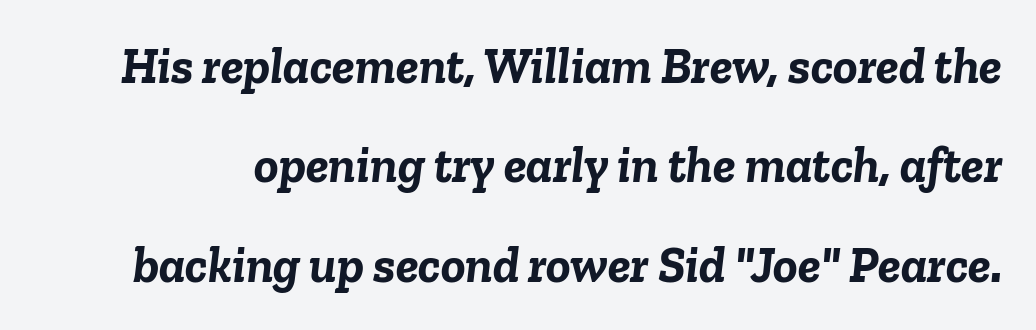
Q: Is the text bold? A: Yes.
Q: Is the text italic (slanted)? A: Yes, it leans right by about 6 degrees.
Q: Is the text underlined? A: No.
Q: Is the spacing between letters normal or unusually wide? A: Normal.
Q: Is the spacing between lines tight, normal or loose? A: Loose.
Q: Width (condensed, normal, or wide)? A: Normal.
Q: Stroke contrast? A: Low.
Q: x-height? A: Medium.
Q: Monospaced? A: No.
